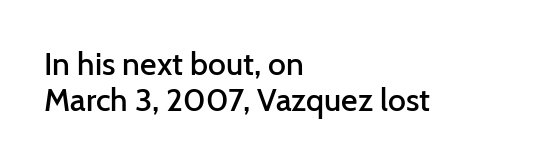
Q: Is the text bold? A: Semi-bold.
Q: Is the text italic (slanted)? A: No, it is upright.
Q: Is the typeface a serif or a sans-serif typeface? A: Sans-serif.
Q: Is the text underlined? A: No.
Q: How is the paragraph aligned? A: Left-aligned.
Q: Is the spacing between letters normal or unusually wide? A: Normal.
Q: Is the spacing between lines tight, normal or loose? A: Tight.
Q: Width (condensed, normal, or wide)? A: Normal.
Q: Stroke contrast? A: Low.
Q: x-height? A: Medium.
Q: Monospaced? A: No.
